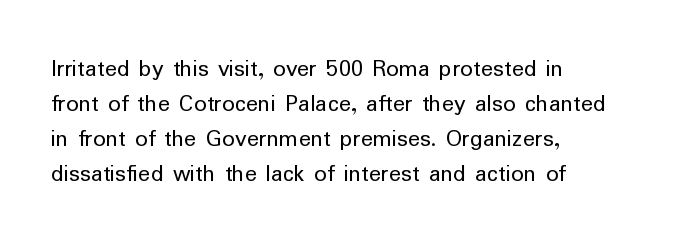
The image shows 25 px text type, upright; set left-aligned, normal line spacing (1.4x), normal letter spacing, not underlined.
